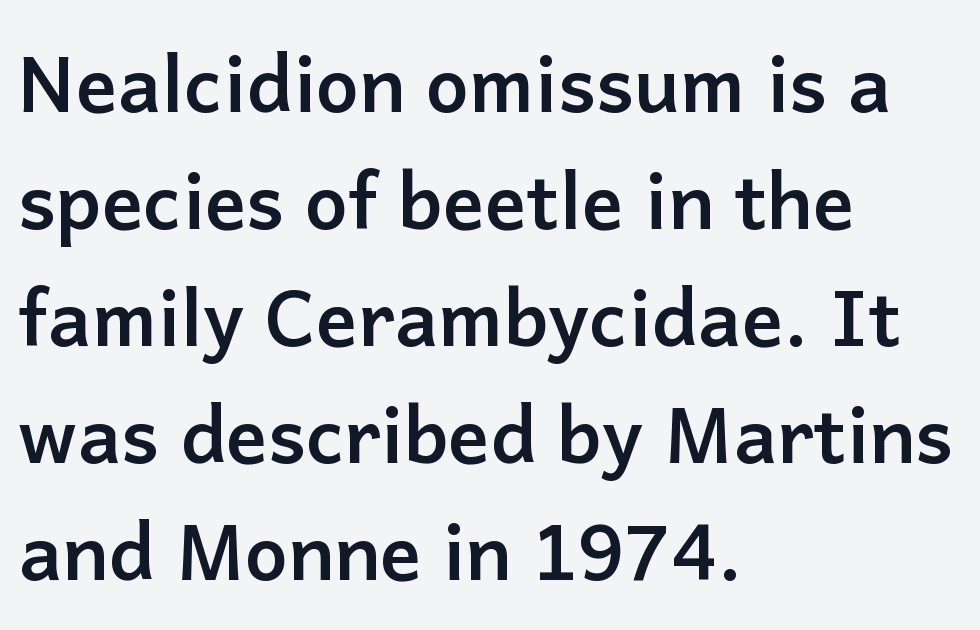
{"serif": "no", "italic": "no", "bold": "yes", "weight": "semibold", "width": "normal", "stroke_contrast": "low", "x_height": "medium", "monospaced": "no", "underline": "no", "align": "left", "line_spacing": "normal", "line_spacing_ratio": 1.52, "letter_spacing": "normal", "letter_spacing_em": 0.0, "glyph_px": 77}
